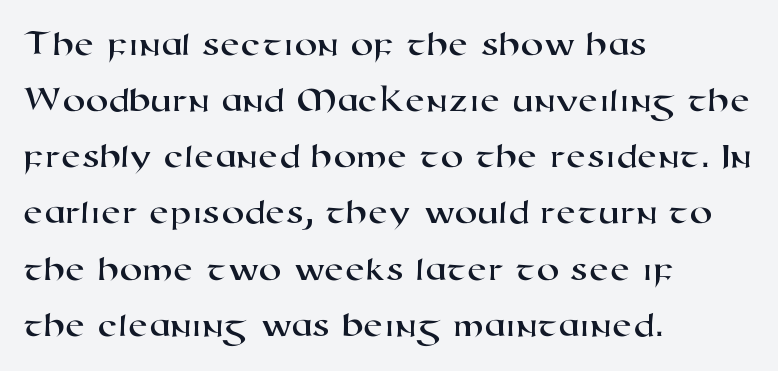
Q: Is the typeface a serif or a sans-serif typeface? A: Sans-serif.
Q: Is the text underlined? A: No.
Q: How is the paragraph aligned? A: Left-aligned.
Q: Is the spacing between letters normal or unusually wide? A: Normal.
Q: Is the spacing between lines tight, normal or loose? A: Normal.
Q: Width (condensed, normal, or wide)? A: Wide.
Q: Stroke contrast? A: High.
Q: x-height? A: Medium.
Q: Monospaced? A: No.
